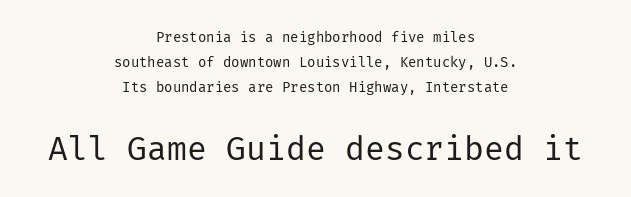
Q: Is the text bold? A: No.
Q: Is the text italic (slanted)? A: No, it is upright.
Q: Is the typeface a serif or a sans-serif typeface? A: Sans-serif.
Q: Is the text underlined? A: No.
Q: How is the paragraph aligned? A: Centered.
Q: Is the spacing between letters normal or unusually wide? A: Normal.
Q: Which block of text is set in a larger size, the first (top) or the second (bottom)? A: The second (bottom) one.
Q: Width (condensed, normal, or wide)? A: Normal.
Q: Stroke contrast? A: Low.
Q: x-height? A: Medium.
